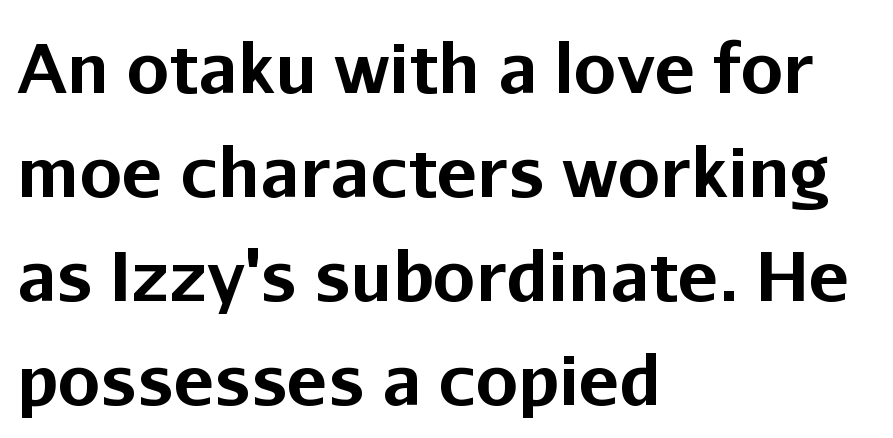
{"serif": "no", "italic": "no", "bold": "yes", "weight": "bold", "width": "normal", "stroke_contrast": "low", "x_height": "medium", "monospaced": "no", "underline": "no", "align": "left", "line_spacing": "normal", "line_spacing_ratio": 1.53, "letter_spacing": "normal", "letter_spacing_em": 0.0, "glyph_px": 68}
